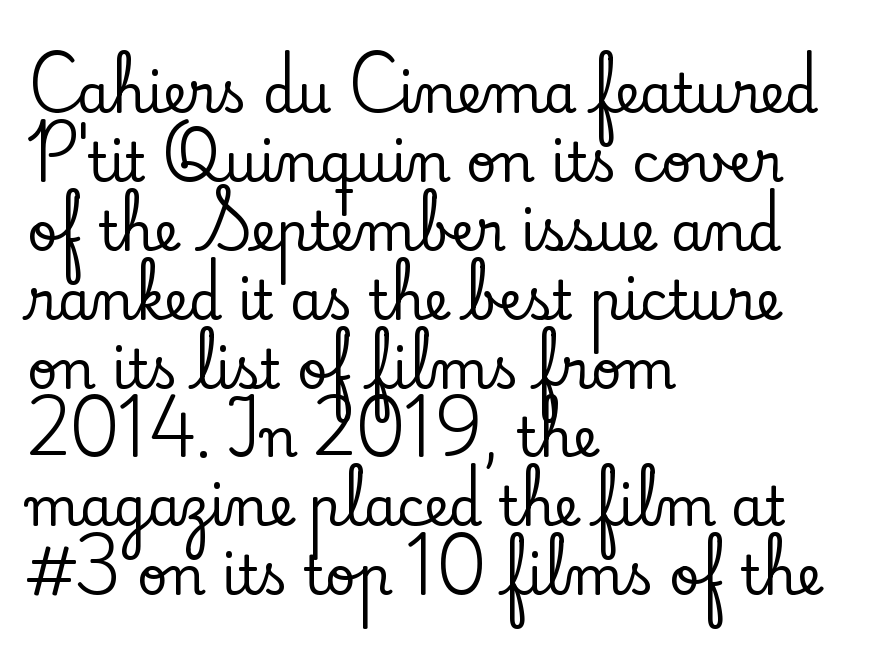
Q: Is the text italic (slanted)? A: No, it is upright.
Q: Is the typeface a serif or a sans-serif typeface? A: Serif.
Q: Is the text underlined? A: No.
Q: How is the paragraph aligned? A: Left-aligned.
Q: Is the spacing between letters normal or unusually wide? A: Normal.
Q: Is the spacing between lines tight, normal or loose? A: Normal.
Q: Width (condensed, normal, or wide)? A: Normal.
Q: Stroke contrast? A: Low.
Q: x-height? A: Small.
Q: Monospaced? A: No.
